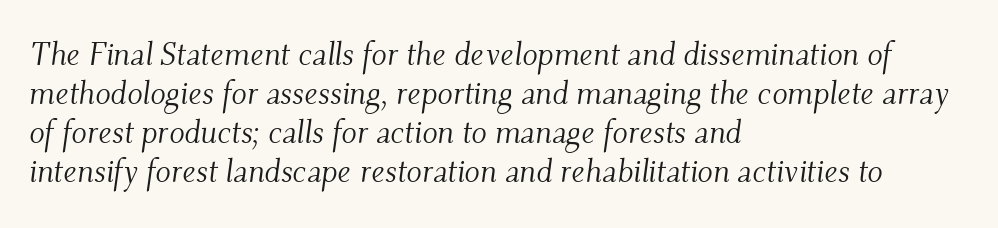
Q: Is the text bold? A: No.
Q: Is the text italic (slanted)? A: Yes, it leans right by about 9 degrees.
Q: Is the typeface a serif or a sans-serif typeface? A: Serif.
Q: Is the text underlined? A: No.
Q: How is the paragraph aligned? A: Left-aligned.
Q: Is the spacing between letters normal or unusually wide? A: Normal.
Q: Width (condensed, normal, or wide)? A: Normal.
Q: Stroke contrast? A: Medium.
Q: x-height? A: Small.
Q: Monospaced? A: No.
